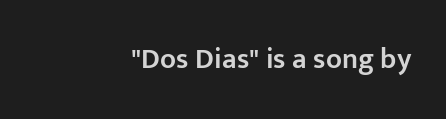
Beneath every word, the page is bare. This sample has the flowing, uneven cadence of proportional lettering. The typesetter chose a ragged-left arrangement here. Caption: semibold face, moderately heavy strokes.
